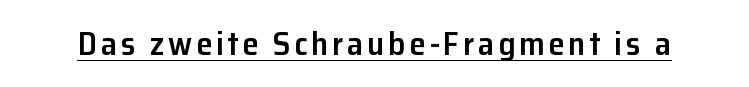
The image shows 33 px semibold sans-serif type, upright; set underlined; low stroke contrast and a medium x-height.
